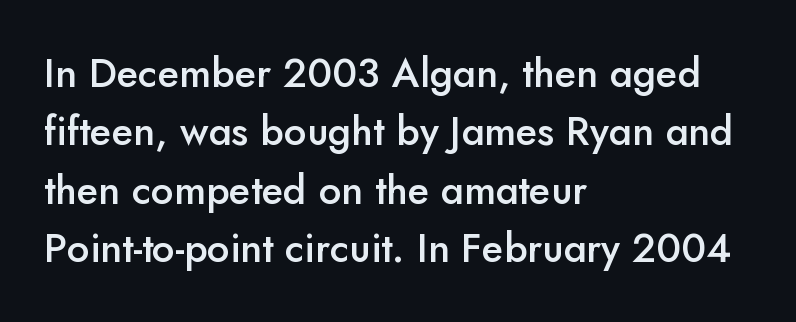
Q: Is the text bold? A: Semi-bold.
Q: Is the text italic (slanted)? A: No, it is upright.
Q: Is the typeface a serif or a sans-serif typeface? A: Sans-serif.
Q: Is the text underlined? A: No.
Q: How is the paragraph aligned? A: Left-aligned.
Q: Is the spacing between letters normal or unusually wide? A: Normal.
Q: Is the spacing between lines tight, normal or loose? A: Normal.
Q: Width (condensed, normal, or wide)? A: Normal.
Q: Stroke contrast? A: Low.
Q: x-height? A: Small.
Q: Monospaced? A: No.
